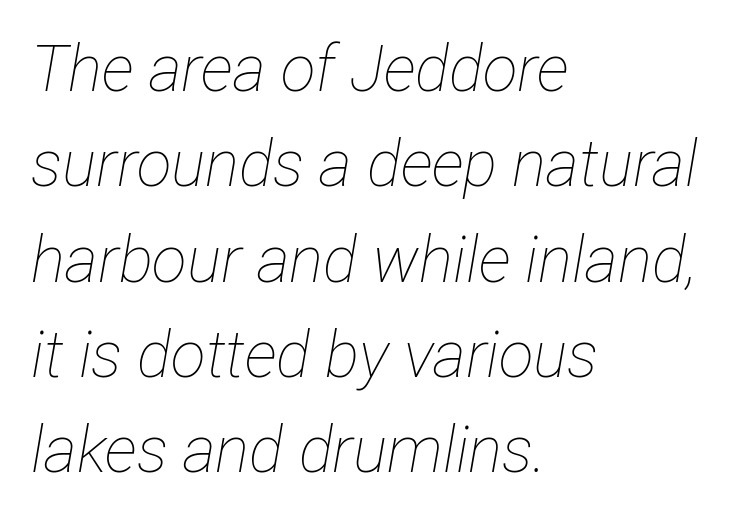
Vertically, the passage feels balanced, rows spaced as you'd expect. The face looks like a standard text weight, possibly lighter. These lines are rendered in a variable-pitch font. Casual observation: everything's shoved over to the left. Students, note that the glyphs here touch the page at normal intervals. An italicized treatment has been applied to the whole sample.
